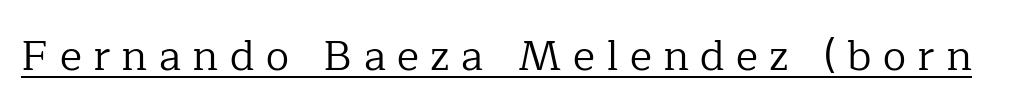
The image shows 42 px regular-weight serif type, upright; set unusually wide letter spacing (+0.27 em), underlined; low stroke contrast and a medium x-height.
